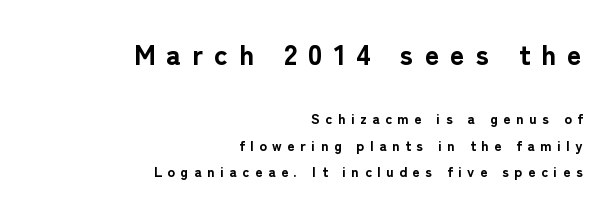
{"serif": "no", "italic": "no", "bold": "yes", "weight": "bold", "width": "normal", "stroke_contrast": "low", "x_height": "medium", "monospaced": "no", "underline": "no", "align": "right", "line_spacing_ratio": 1.89, "letter_spacing": "wide", "letter_spacing_em": 0.4, "larger_block": "first", "size_ratio": 2.0, "glyph_px": 28}
